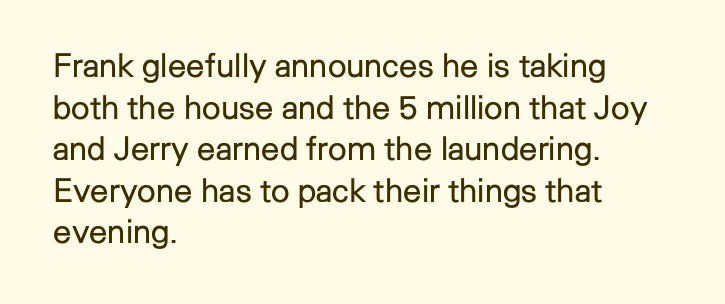
Q: Is the text bold? A: No.
Q: Is the text italic (slanted)? A: No, it is upright.
Q: Is the typeface a serif or a sans-serif typeface? A: Sans-serif.
Q: Is the text underlined? A: No.
Q: How is the paragraph aligned? A: Left-aligned.
Q: Is the spacing between letters normal or unusually wide? A: Normal.
Q: Is the spacing between lines tight, normal or loose? A: Normal.
Q: Width (condensed, normal, or wide)? A: Normal.
Q: Stroke contrast? A: Low.
Q: x-height? A: Medium.
Q: Monospaced? A: No.
